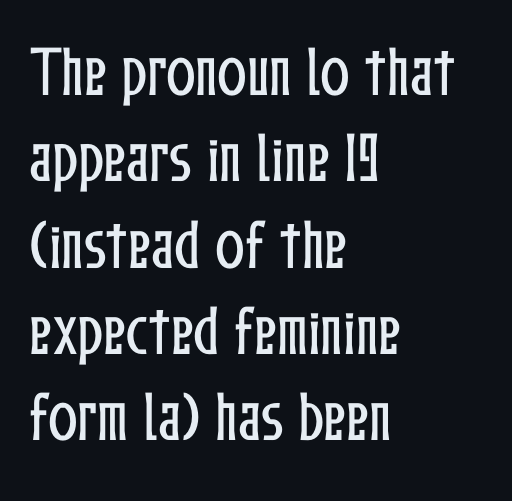
{"italic": "no", "width": "condensed", "stroke_contrast": "low", "x_height": "medium", "monospaced": "no", "underline": "no", "align": "left", "line_spacing": "normal", "line_spacing_ratio": 1.57, "letter_spacing": "normal", "letter_spacing_em": 0.0, "glyph_px": 55}
